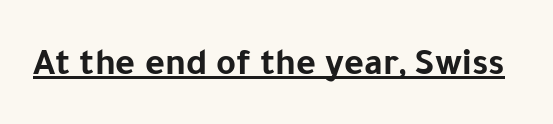
{"serif": "no", "italic": "no", "bold": "yes", "weight": "bold", "width": "normal", "stroke_contrast": "low", "x_height": "medium", "monospaced": "no", "underline": "yes", "letter_spacing": "normal", "letter_spacing_em": 0.0, "glyph_px": 38}
